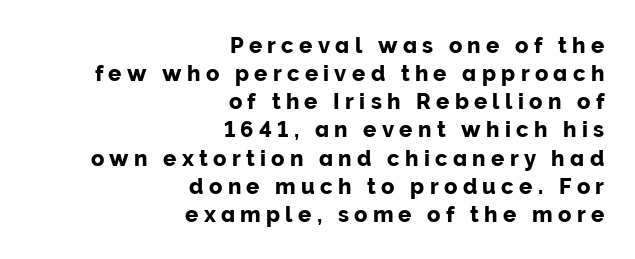
The image shows 22 px text type, upright; set right-aligned, normal line spacing (1.28x), unusually wide letter spacing (+0.24 em), not underlined.
